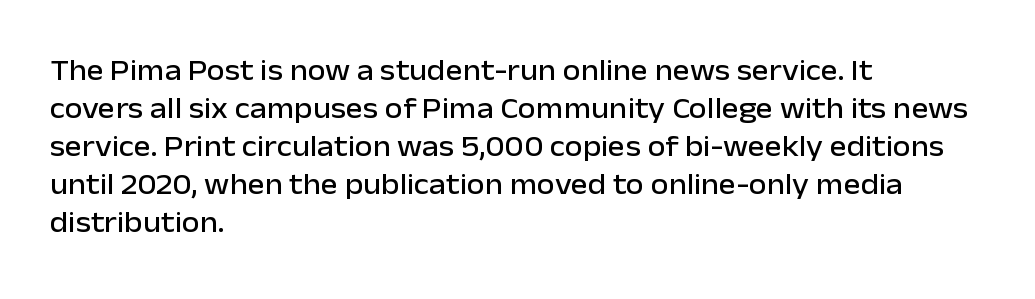
The image shows 29 px sans-serif type, upright; set left-aligned, normal line spacing (1.31x), normal letter spacing, not underlined; low stroke contrast and a medium x-height.
